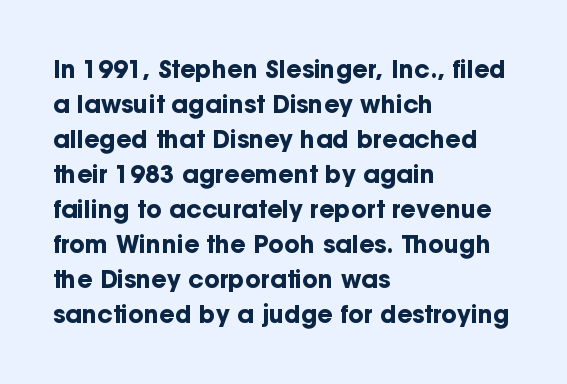
Q: Is the text bold? A: Yes.
Q: Is the text italic (slanted)? A: No, it is upright.
Q: Is the text underlined? A: No.
Q: How is the paragraph aligned? A: Left-aligned.
Q: Is the spacing between letters normal or unusually wide? A: Normal.
Q: Is the spacing between lines tight, normal or loose? A: Normal.
